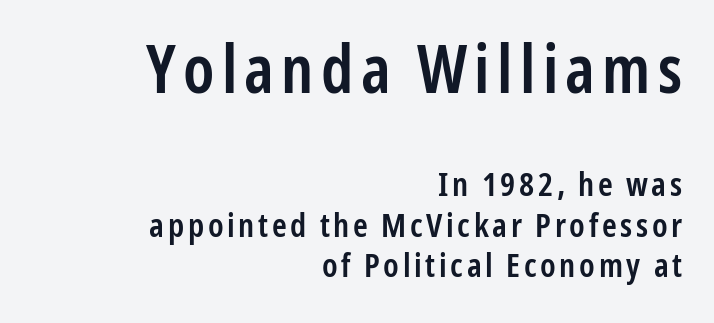
Q: Is the text bold? A: Semi-bold.
Q: Is the text italic (slanted)? A: No, it is upright.
Q: Is the typeface a serif or a sans-serif typeface? A: Sans-serif.
Q: Is the text underlined? A: No.
Q: How is the paragraph aligned? A: Right-aligned.
Q: Which block of text is set in a larger size, the first (top) or the second (bottom)? A: The first (top) one.
Q: Width (condensed, normal, or wide)? A: Condensed.
Q: Stroke contrast? A: Low.
Q: x-height? A: Medium.
Q: Monospaced? A: No.
